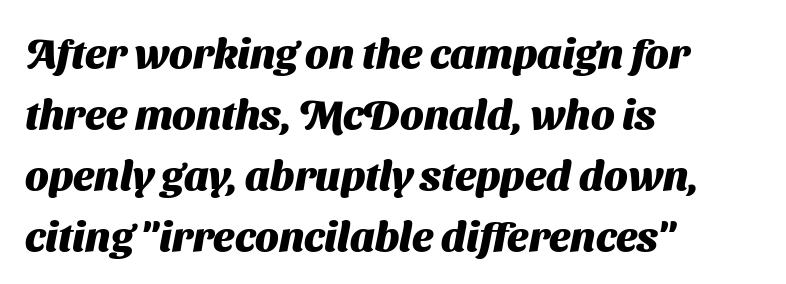
The image shows 42 px heavy sans-serif type; set left-aligned, normal line spacing (1.45x), normal letter spacing, not underlined; medium stroke contrast and a medium x-height.
